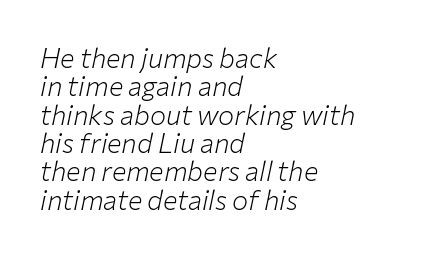
Q: Is the text bold? A: No.
Q: Is the text italic (slanted)? A: Yes, it leans right by about 12 degrees.
Q: Is the text underlined? A: No.
Q: How is the paragraph aligned? A: Left-aligned.
Q: Is the spacing between letters normal or unusually wide? A: Normal.
Q: Is the spacing between lines tight, normal or loose? A: Tight.
